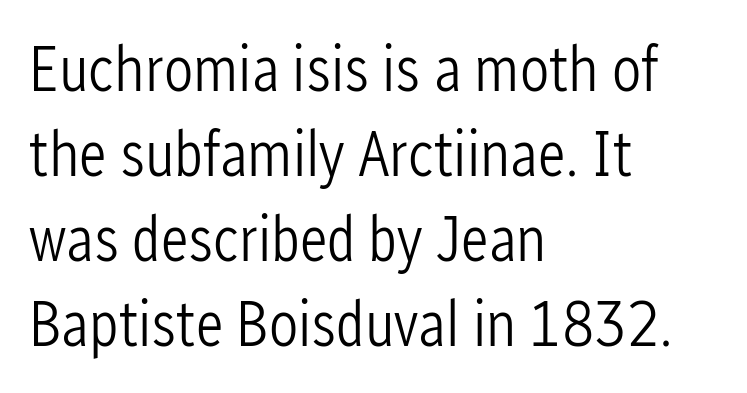
{"serif": "no", "italic": "no", "bold": "no", "weight": "light", "width": "condensed", "stroke_contrast": "low", "x_height": "medium", "monospaced": "no", "underline": "no", "align": "left", "line_spacing": "normal", "line_spacing_ratio": 1.31, "letter_spacing": "normal", "letter_spacing_em": 0.0, "glyph_px": 65}
